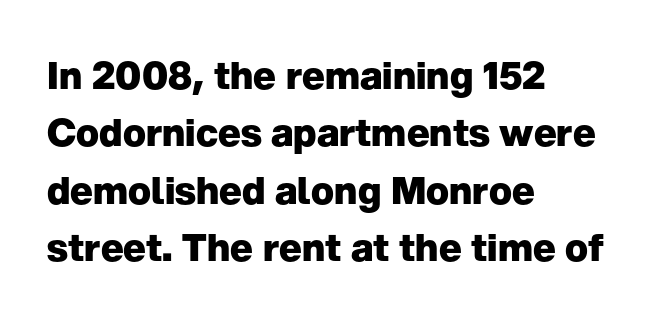
Serifs: no, the terminals of the letterforms are clean. This sample has the flowing, uneven cadence of proportional lettering. Italic: no, the glyphs are upright roman. A clean baseline with only descenders dipping below it. There is no visible air inserted between adjacent glyphs. Interline gaps are of average width in this sample.
